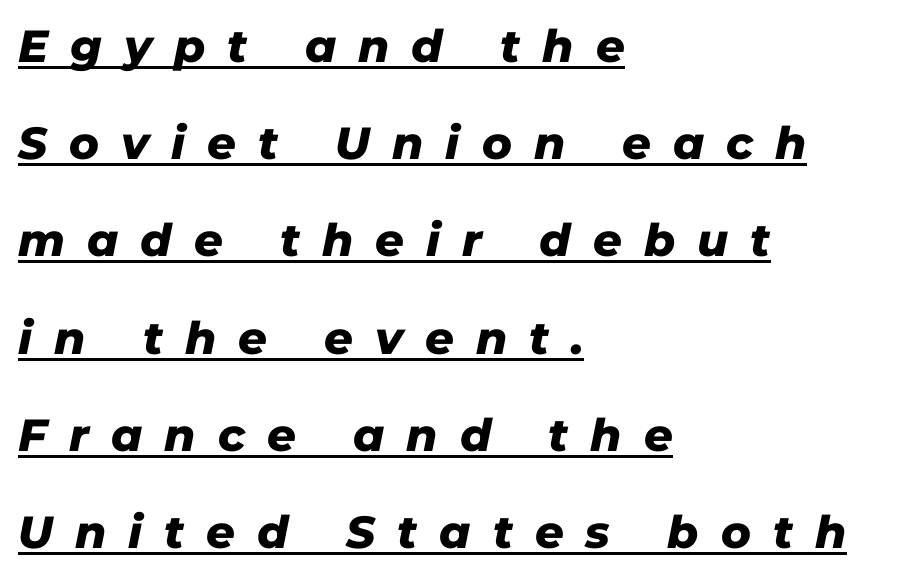
Q: Is the text bold? A: Yes.
Q: Is the text italic (slanted)? A: Yes, it leans right by about 11 degrees.
Q: Is the text underlined? A: Yes.
Q: How is the paragraph aligned? A: Left-aligned.
Q: Is the spacing between letters normal or unusually wide? A: Unusually wide.
Q: Is the spacing between lines tight, normal or loose? A: Loose.
Q: Width (condensed, normal, or wide)? A: Normal.
Q: Stroke contrast? A: Low.
Q: x-height? A: Medium.
Q: Monospaced? A: No.
